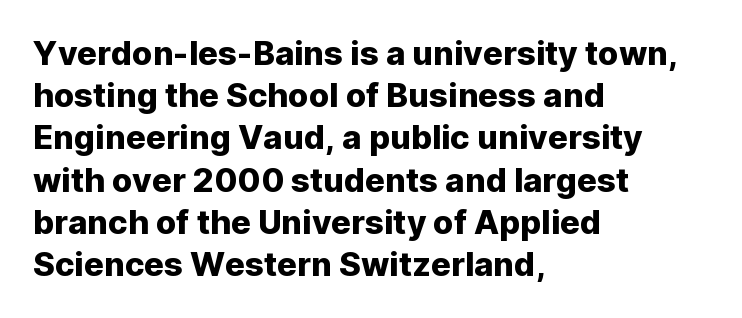
Q: Is the text italic (slanted)? A: No, it is upright.
Q: Is the typeface a serif or a sans-serif typeface? A: Sans-serif.
Q: Is the text underlined? A: No.
Q: How is the paragraph aligned? A: Left-aligned.
Q: Is the spacing between letters normal or unusually wide? A: Normal.
Q: Is the spacing between lines tight, normal or loose? A: Normal.
Q: Width (condensed, normal, or wide)? A: Normal.
Q: Stroke contrast? A: Low.
Q: x-height? A: Medium.
Q: Monospaced? A: No.
